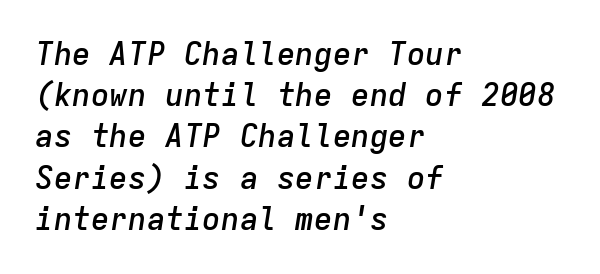
Compared with a centered layout, this one pins lines to the left instead. Fixed-width glyphs throughout — classic coding-font behaviour. Regular leading. The passage shown is not underscored anywhere. Characters are canted at an angle relative to the baseline's perpendicular. Firm but not heavy-handed strokes: this text is semibold.
